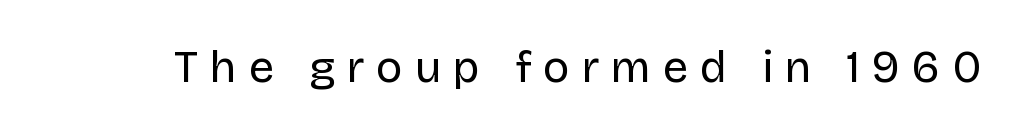
The gaps between neighbouring characters are conspicuously large. The passage shown is typeset with a sans-serif family. Tall strokes in this sample are plumb rather than angled. The face used here is proportionally spaced, like ordinary book or web type. Decoration check: the copy has no underline.
